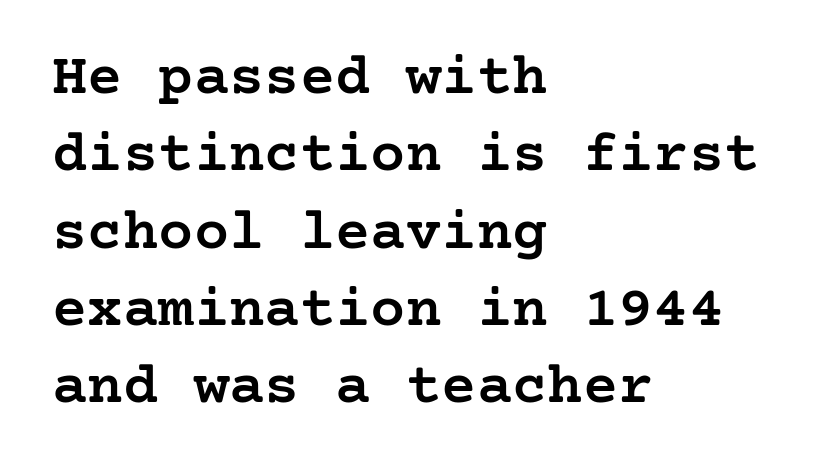
Q: Is the text bold? A: Semi-bold.
Q: Is the text italic (slanted)? A: No, it is upright.
Q: Is the typeface a serif or a sans-serif typeface? A: Serif.
Q: Is the text underlined? A: No.
Q: How is the paragraph aligned? A: Left-aligned.
Q: Is the spacing between letters normal or unusually wide? A: Normal.
Q: Is the spacing between lines tight, normal or loose? A: Normal.
Q: Width (condensed, normal, or wide)? A: Normal.
Q: Stroke contrast? A: Low.
Q: x-height? A: Medium.
